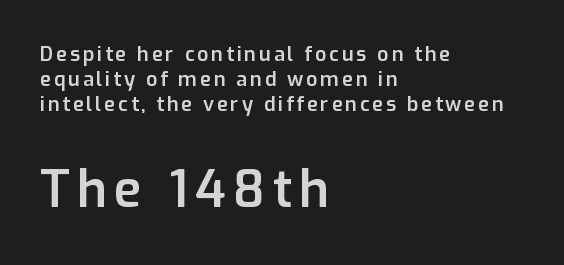
Q: Is the text bold? A: Semi-bold.
Q: Is the text italic (slanted)? A: No, it is upright.
Q: Is the typeface a serif or a sans-serif typeface? A: Sans-serif.
Q: Is the text underlined? A: No.
Q: How is the paragraph aligned? A: Left-aligned.
Q: Which block of text is set in a larger size, the first (top) or the second (bottom)? A: The second (bottom) one.
Q: Width (condensed, normal, or wide)? A: Normal.
Q: Stroke contrast? A: Low.
Q: x-height? A: Medium.
Q: Monospaced? A: No.
